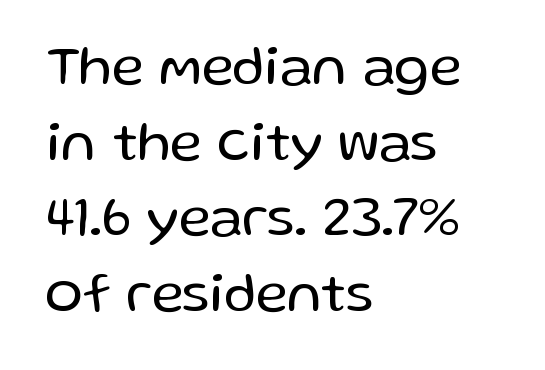
Characters remain perfectly vertical along every line. Look at the tracking — it's just the regular setting, nothing added. Is the type heavy? It reads as light-to-regular instead. Looks like regular typesetting: each glyph gets only the width it needs. The zone under the glyphs is completely vacant.
